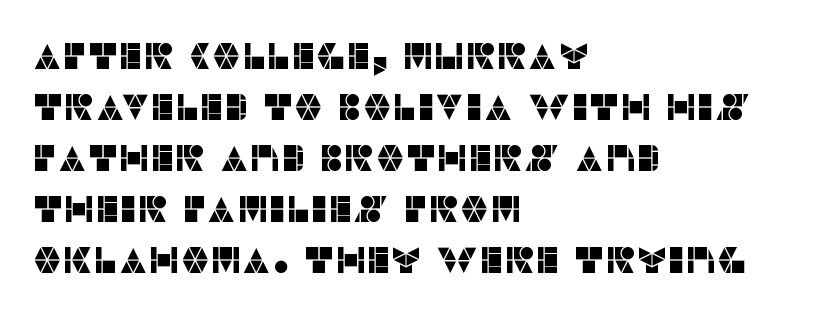
{"serif": "no", "italic": "no", "width": "normal", "stroke_contrast": "low", "x_height": "large", "monospaced": "no", "underline": "no", "align": "left", "line_spacing": "normal", "line_spacing_ratio": 1.38, "letter_spacing": "normal", "letter_spacing_em": 0.0, "glyph_px": 37}
